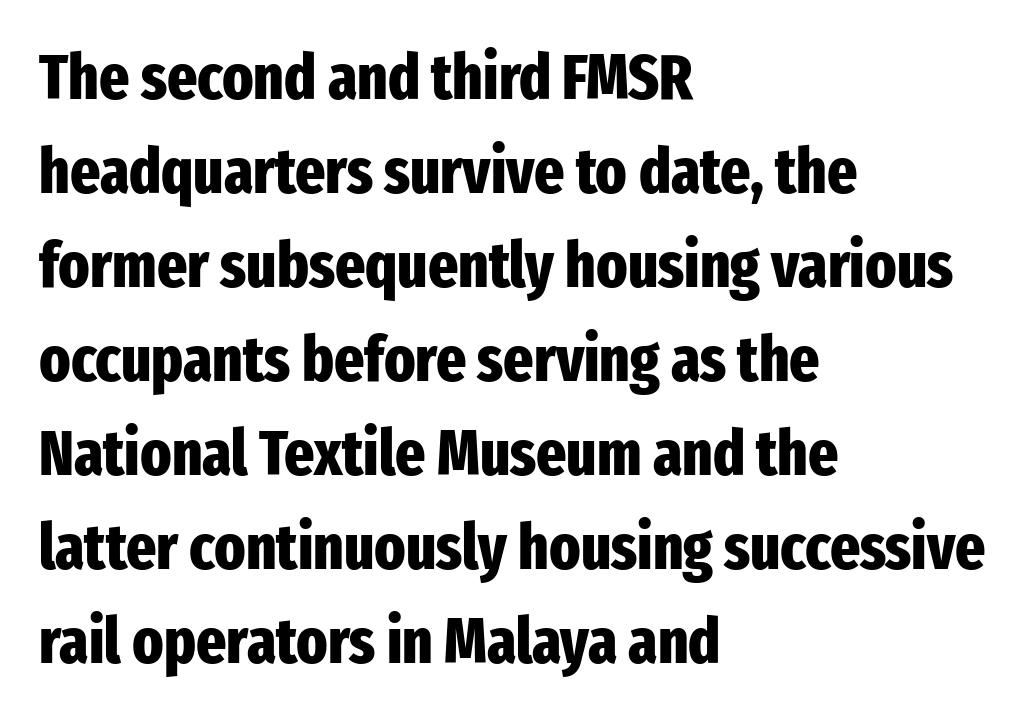
{"serif": "no", "italic": "no", "bold": "yes", "weight": "heavy", "width": "condensed", "stroke_contrast": "low", "x_height": "medium", "monospaced": "no", "underline": "no", "align": "left", "line_spacing": "normal", "line_spacing_ratio": 1.47, "letter_spacing": "normal", "letter_spacing_em": 0.0, "glyph_px": 64}
